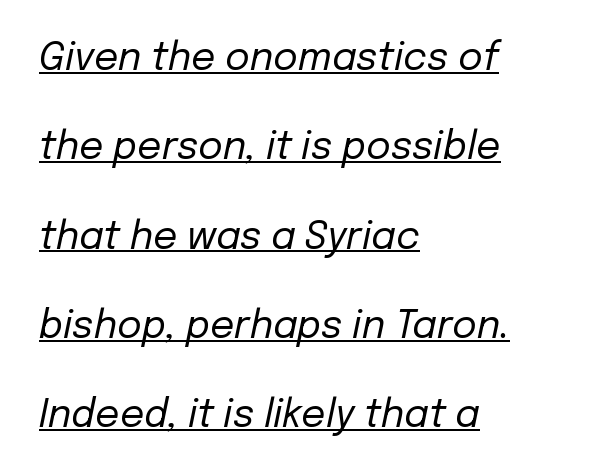
The image shows 38 px regular-weight type, italic (leaning right); set left-aligned, loose line spacing (2.35x), normal letter spacing, underlined; low stroke contrast and a medium x-height.
